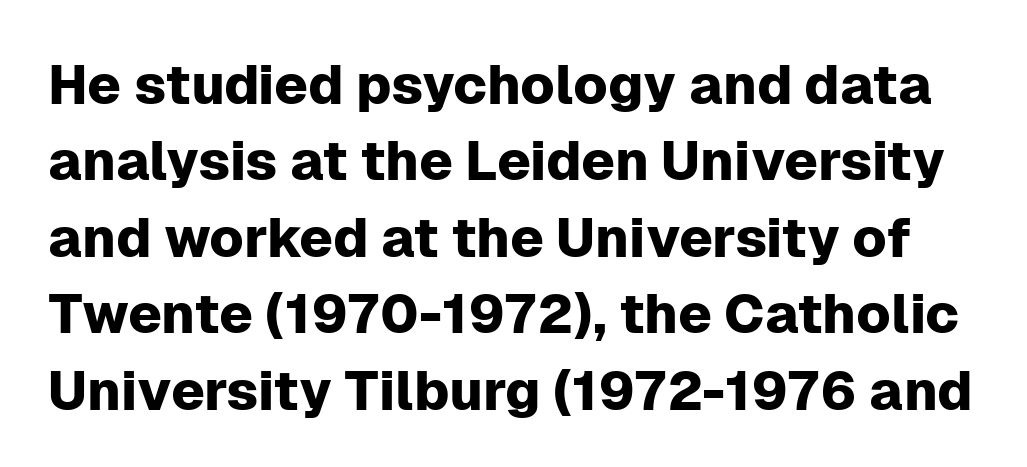
{"serif": "no", "italic": "no", "width": "normal", "stroke_contrast": "low", "x_height": "medium", "monospaced": "no", "underline": "no", "line_spacing": "normal", "line_spacing_ratio": 1.39, "letter_spacing": "normal", "letter_spacing_em": 0.0, "glyph_px": 55}
